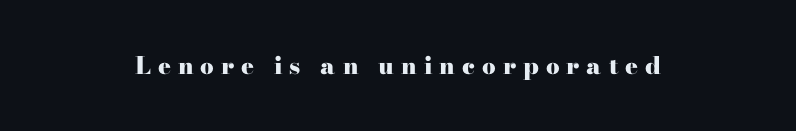
The image shows 24 px bold type, upright; set centered, unusually wide letter spacing (+0.29 em), not underlined.
